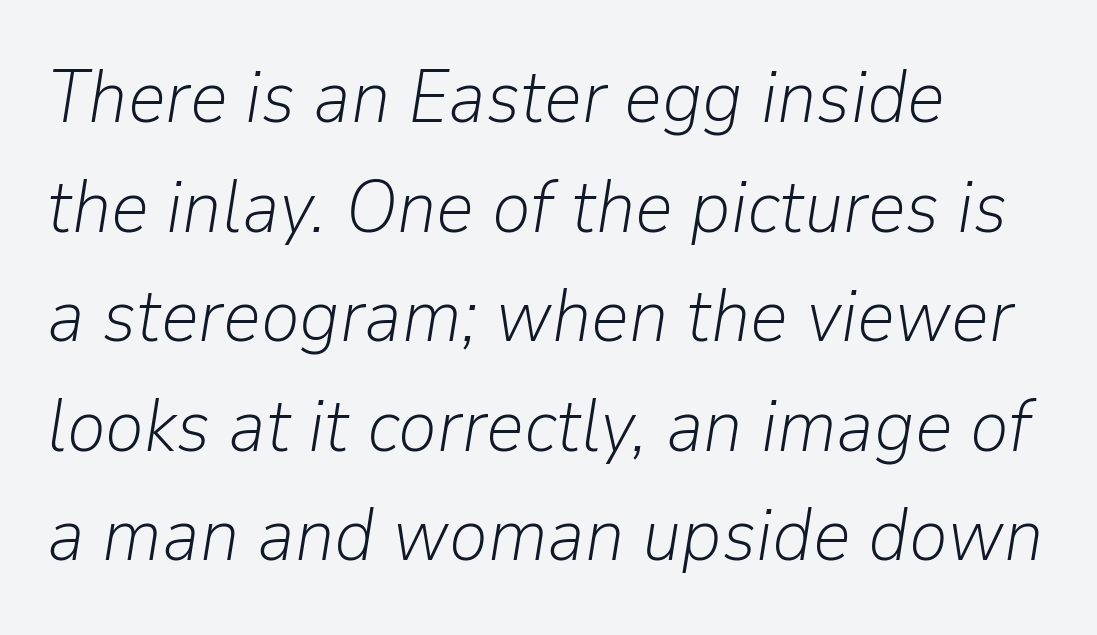
{"italic": "yes", "lean": "right", "slant_degrees": 9, "bold": "no", "weight": "light", "width": "normal", "stroke_contrast": "low", "x_height": "medium", "monospaced": "no", "underline": "no", "align": "left", "line_spacing": "normal", "line_spacing_ratio": 1.48, "letter_spacing": "normal", "letter_spacing_em": 0.0, "glyph_px": 74}
